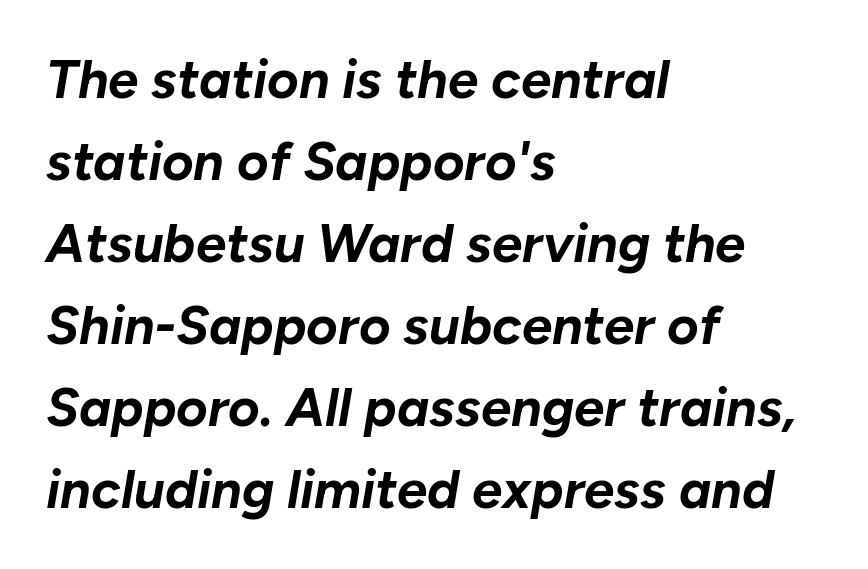
The image shows 54 px bold type, italic (leaning right); set left-aligned, normal line spacing (1.52x), normal letter spacing, not underlined; low stroke contrast and a medium x-height.
